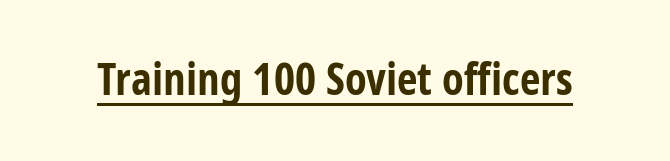
The image shows 45 px bold, condensed sans-serif type, upright; set normal letter spacing, underlined; low stroke contrast and a large x-height.
